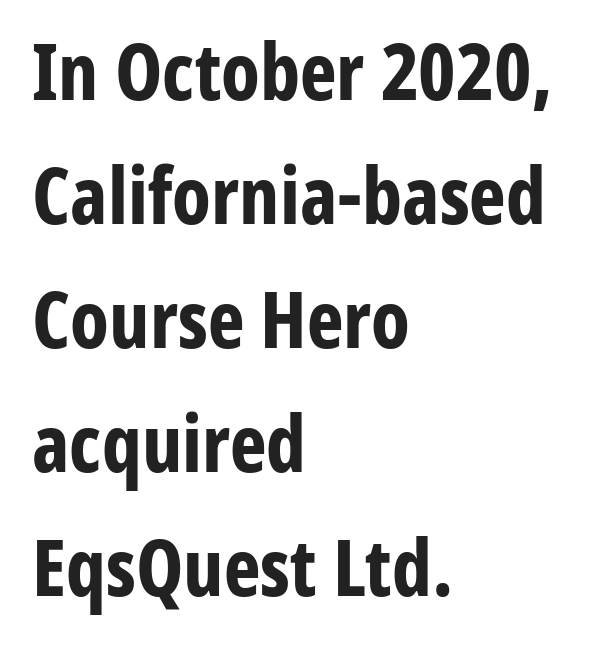
Q: Is the text bold? A: Yes.
Q: Is the text italic (slanted)? A: No, it is upright.
Q: Is the typeface a serif or a sans-serif typeface? A: Sans-serif.
Q: Is the text underlined? A: No.
Q: How is the paragraph aligned? A: Left-aligned.
Q: Is the spacing between letters normal or unusually wide? A: Normal.
Q: Is the spacing between lines tight, normal or loose? A: Normal.
Q: Width (condensed, normal, or wide)? A: Condensed.
Q: Stroke contrast? A: Low.
Q: x-height? A: Medium.
Q: Monospaced? A: No.
